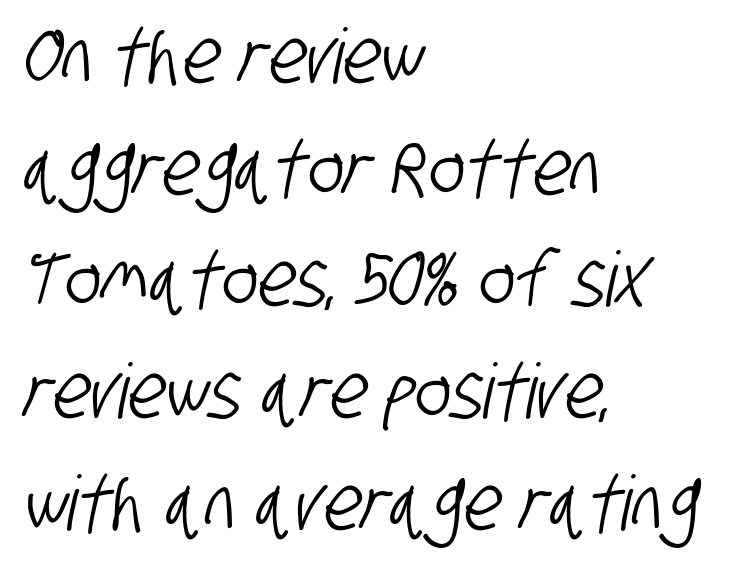
The image shows 76 px condensed sans-serif type; set left-aligned, normal line spacing (1.47x), normal letter spacing, not underlined; low stroke contrast and a large x-height.
